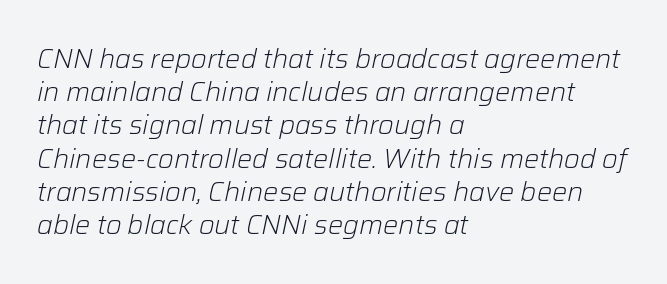
{"italic": "yes", "lean": "right", "slant_degrees": 12, "bold": "no", "underline": "no", "align": "left", "line_spacing_ratio": 1.23, "letter_spacing": "normal", "letter_spacing_em": 0.0, "glyph_px": 27}
